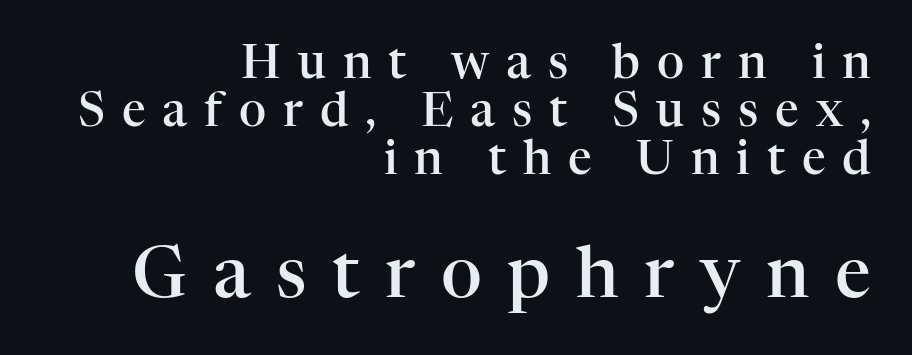
{"serif": "yes", "italic": "no", "bold": "semi", "weight": "semibold", "width": "normal", "stroke_contrast": "high", "x_height": "medium", "monospaced": "no", "underline": "no", "align": "right", "line_spacing": "tight", "line_spacing_ratio": 1.02, "letter_spacing": "wide", "letter_spacing_em": 0.36, "larger_block": "second", "size_ratio": 1.51, "glyph_px": 71}
